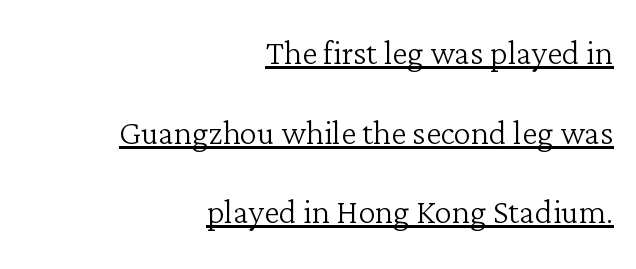
Q: Is the text bold? A: No.
Q: Is the text italic (slanted)? A: No, it is upright.
Q: Is the typeface a serif or a sans-serif typeface? A: Serif.
Q: Is the text underlined? A: Yes.
Q: How is the paragraph aligned? A: Right-aligned.
Q: Is the spacing between letters normal or unusually wide? A: Normal.
Q: Width (condensed, normal, or wide)? A: Normal.
Q: Stroke contrast? A: Low.
Q: x-height? A: Medium.
Q: Monospaced? A: No.
